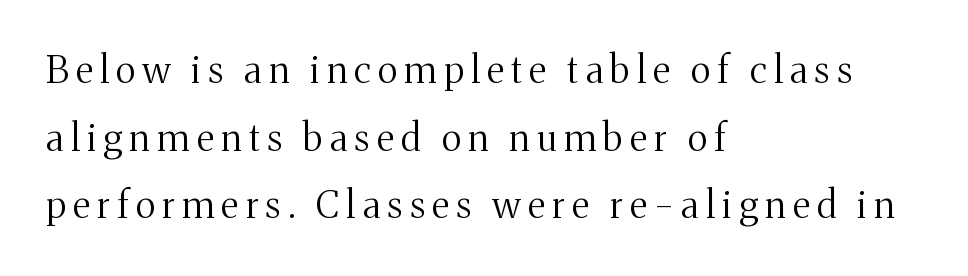
The image shows 37 px regular-weight serif type, upright; set left-aligned, line spacing 1.83x, unusually wide letter spacing (+0.2 em), not underlined; medium stroke contrast and a medium x-height.
